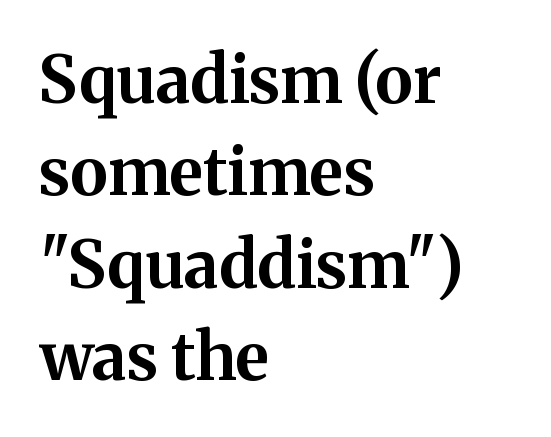
The image shows 65 px bold serif type, upright; set left-aligned, normal line spacing (1.42x), normal letter spacing, not underlined; medium stroke contrast and a medium x-height.
